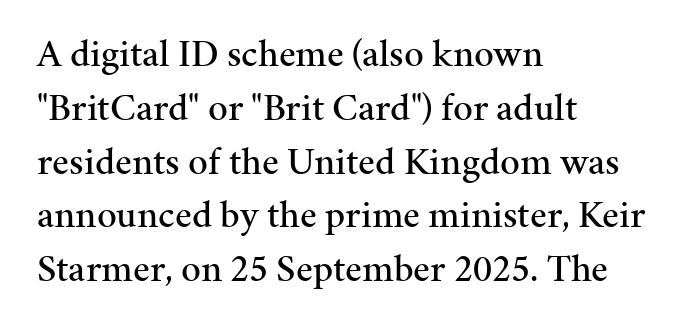
These lines are rendered in a variable-pitch font. The lettering holds an erect, upright posture throughout. Each line starts at the same left margin while the right side varies. The space directly below the letters is spotless. Letter spacing: default.
